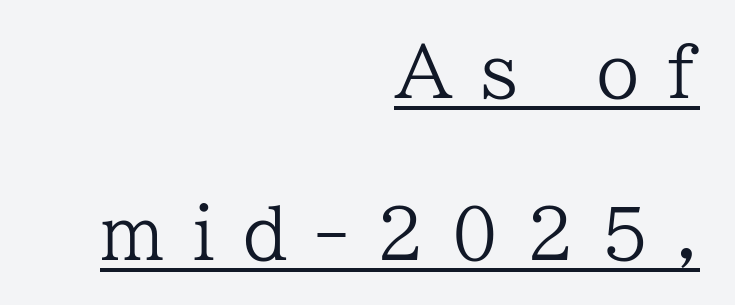
The image shows 70 px regular-weight serif type, upright; set right-aligned, loose line spacing (2.31x), unusually wide letter spacing (+0.39 em), underlined; low stroke contrast and a medium x-height.
